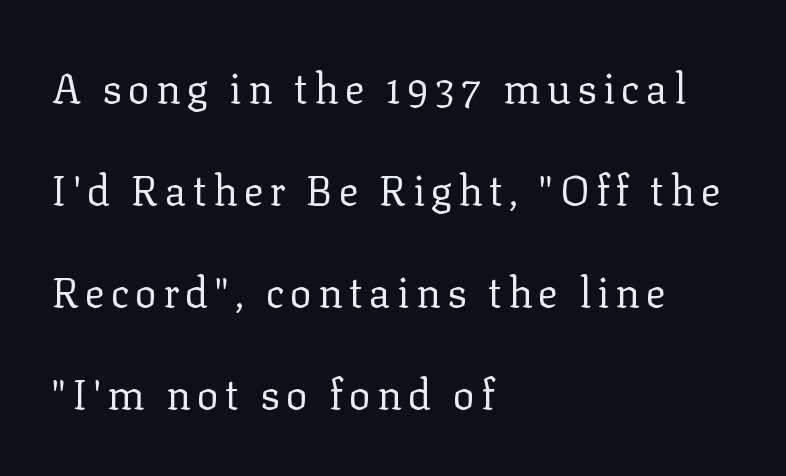
Q: Is the text bold? A: No.
Q: Is the text italic (slanted)? A: No, it is upright.
Q: Is the typeface a serif or a sans-serif typeface? A: Serif.
Q: Is the text underlined? A: No.
Q: How is the paragraph aligned? A: Left-aligned.
Q: Is the spacing between lines tight, normal or loose? A: Loose.
Q: Width (condensed, normal, or wide)? A: Normal.
Q: Stroke contrast? A: Low.
Q: x-height? A: Medium.
Q: Monospaced? A: No.
